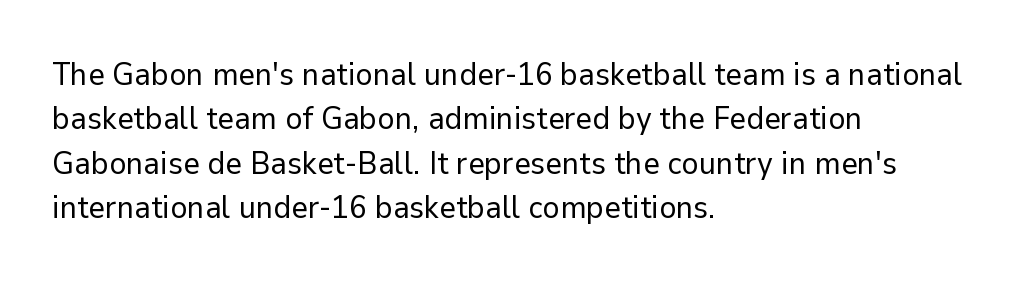
The image shows 32 px regular-weight sans-serif type, upright; set left-aligned, normal line spacing (1.39x), normal letter spacing, not underlined; low stroke contrast and a medium x-height.
